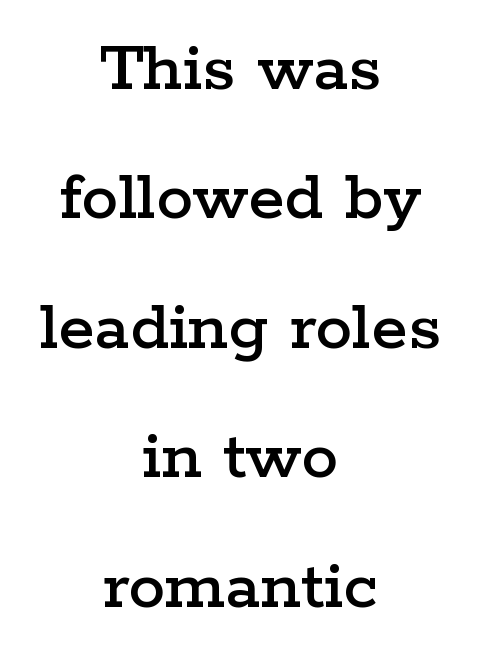
{"serif": "yes", "italic": "no", "width": "wide", "stroke_contrast": "low", "x_height": "medium", "monospaced": "no", "underline": "no", "align": "center", "line_spacing_ratio": 1.75, "letter_spacing": "normal", "letter_spacing_em": 0.0, "glyph_px": 74}
